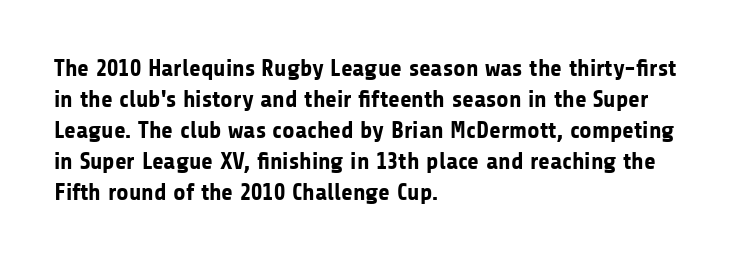
If you measured baseline to baseline, you'd find a middling distance. The specimen reads as upright at a glance. Glyph-to-glyph distance matches everyday printed text. Heavy, bold letterforms. Each row of text sits above clean, open space.
